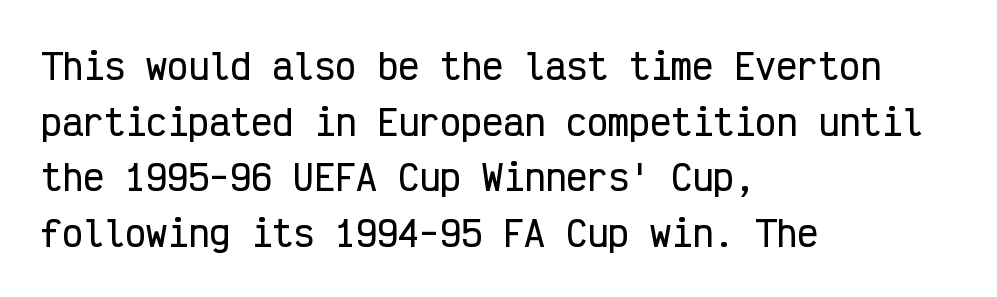
{"serif": "no", "italic": "no", "width": "condensed", "stroke_contrast": "low", "x_height": "medium", "monospaced": "yes", "underline": "no", "align": "left", "line_spacing": "normal", "line_spacing_ratio": 1.59, "letter_spacing": "normal", "letter_spacing_em": 0.0, "glyph_px": 35}
